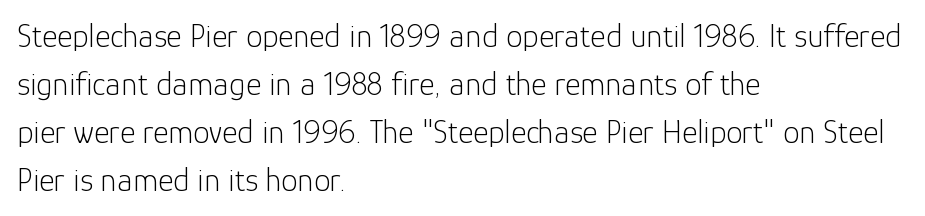
You can tell it's not italic because the verticals are truly vertical. Weight class: somewhere from thin through regular. The paragraph shown leans on its left margin. Font category for this specimen: sans-serif. A normal amount of white space separates one row of letters from the next.
